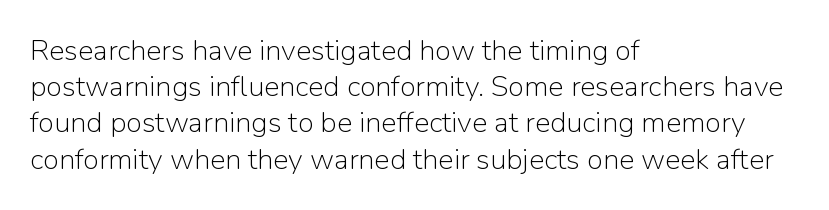
{"serif": "no", "italic": "no", "bold": "no", "weight": "light", "width": "normal", "stroke_contrast": "low", "x_height": "medium", "monospaced": "no", "underline": "no", "align": "left", "line_spacing": "normal", "line_spacing_ratio": 1.25, "letter_spacing": "normal", "letter_spacing_em": 0.0, "glyph_px": 29}
